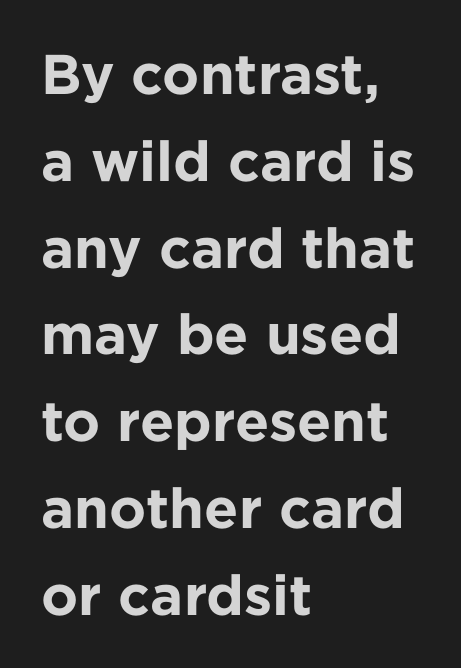
Q: Is the text bold? A: Yes.
Q: Is the text italic (slanted)? A: No, it is upright.
Q: Is the typeface a serif or a sans-serif typeface? A: Sans-serif.
Q: Is the text underlined? A: No.
Q: How is the paragraph aligned? A: Left-aligned.
Q: Is the spacing between letters normal or unusually wide? A: Normal.
Q: Is the spacing between lines tight, normal or loose? A: Normal.
Q: Width (condensed, normal, or wide)? A: Normal.
Q: Stroke contrast? A: Low.
Q: x-height? A: Medium.
Q: Monospaced? A: No.
